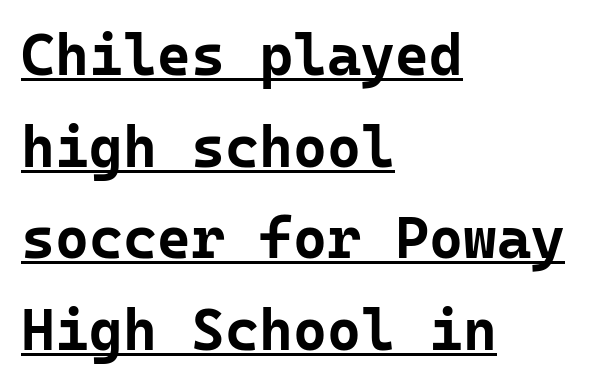
The image shows 58 px bold sans-serif type, upright, monospaced; set left-aligned, normal line spacing (1.58x), normal letter spacing, underlined; low stroke contrast and a medium x-height.
